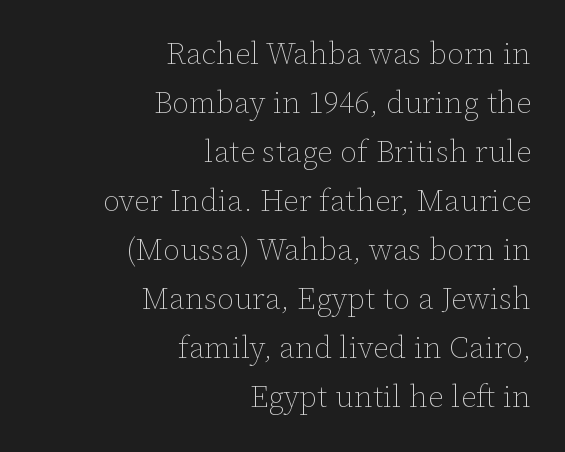
Q: Is the text bold? A: No.
Q: Is the text italic (slanted)? A: No, it is upright.
Q: Is the text underlined? A: No.
Q: How is the paragraph aligned? A: Right-aligned.
Q: Is the spacing between letters normal or unusually wide? A: Normal.
Q: Is the spacing between lines tight, normal or loose? A: Normal.
Q: Width (condensed, normal, or wide)? A: Normal.
Q: Stroke contrast? A: Low.
Q: x-height? A: Medium.
Q: Monospaced? A: No.
